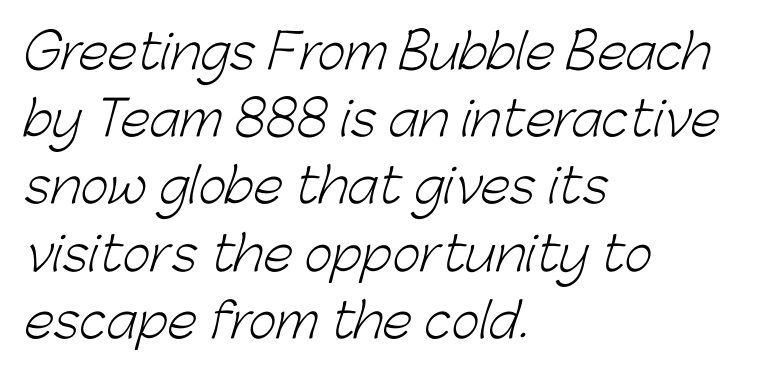
Line spacing here is normal. Lines of text with bare space underneath. A typesetter would call this zero additional tracking. Caption: face not bold, strokes unweighted. The rendering uses natural spacing where letterforms have individual widths.
